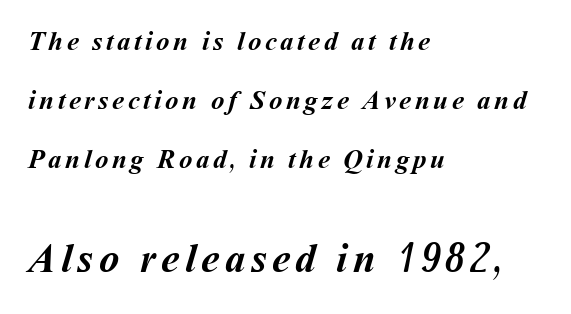
Q: Is the text bold? A: Yes.
Q: Is the text underlined? A: No.
Q: How is the paragraph aligned? A: Left-aligned.
Q: Is the spacing between lines tight, normal or loose? A: Loose.
Q: Which block of text is set in a larger size, the first (top) or the second (bottom)? A: The second (bottom) one.
Q: Width (condensed, normal, or wide)? A: Normal.
Q: Stroke contrast? A: Medium.
Q: x-height? A: Medium.
Q: Monospaced? A: No.
